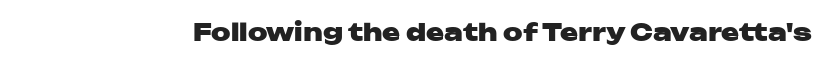
{"italic": "no", "bold": "yes", "underline": "no", "letter_spacing": "normal", "letter_spacing_em": 0.0, "glyph_px": 24}
